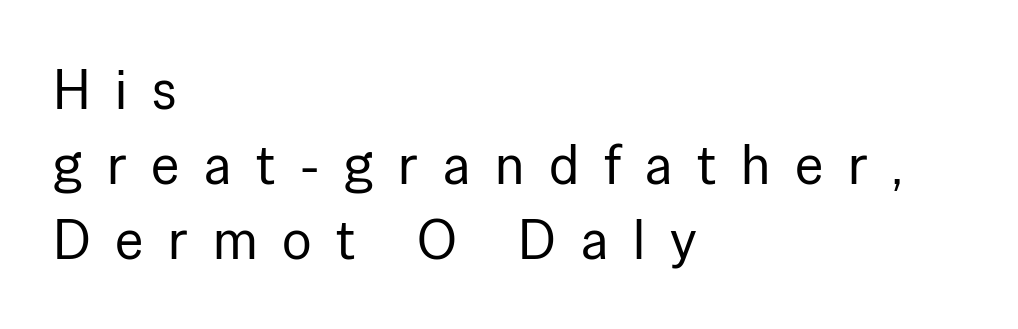
The image shows 55 px regular-weight sans-serif type, upright; set left-aligned, normal line spacing (1.36x), unusually wide letter spacing (+0.45 em), not underlined; low stroke contrast and a medium x-height.
